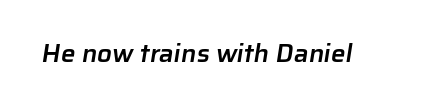
Q: Is the text bold? A: Semi-bold.
Q: Is the text underlined? A: No.
Q: Is the spacing between letters normal or unusually wide? A: Normal.
